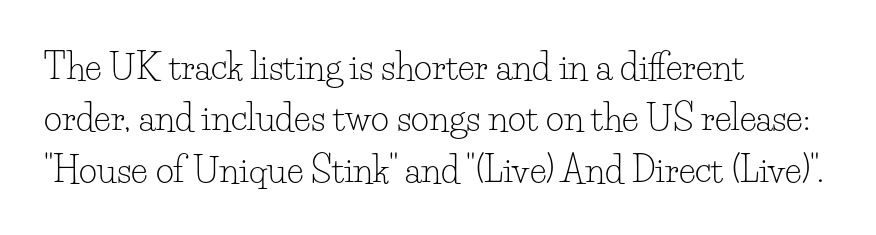
Caption: standard tracking, unaltered. Vertical strokes here are truly vertical. Notice how descenders clear the ascenders below comfortably — that's standard leading. Do the characters align in a grid? No, the font is proportional.
